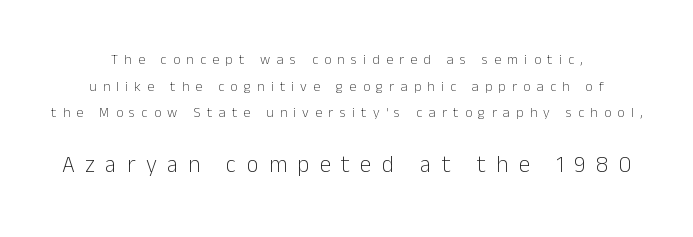
{"italic": "no", "bold": "no", "underline": "no", "line_spacing": "loose", "line_spacing_ratio": 1.91, "letter_spacing": "wide", "letter_spacing_em": 0.45, "larger_block": "second", "size_ratio": 1.64, "glyph_px": 23}
